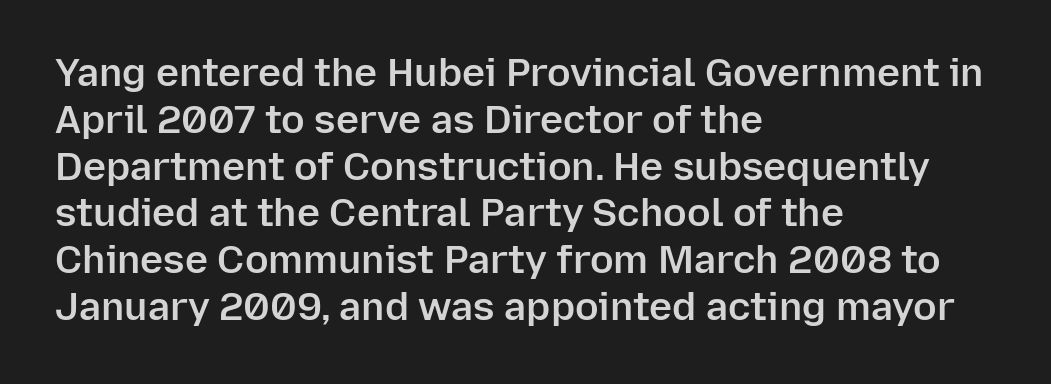
Short note: letters normally spaced. You could not count columns in this text — the font is proportionally spaced. The string is rendered with underlining switched off. Weight: semibold (demi). Tall strokes in this sample are plumb rather than angled.
